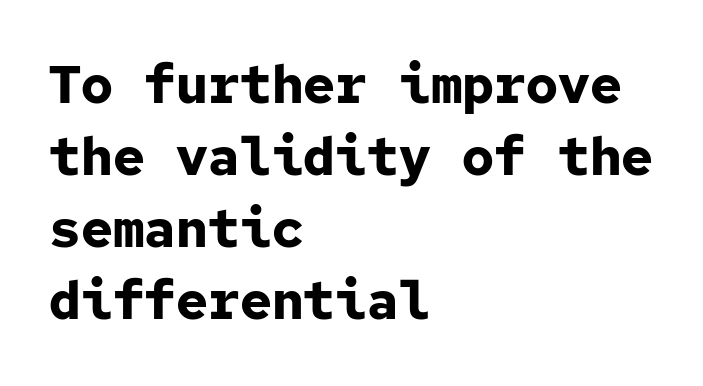
{"serif": "no", "italic": "no", "bold": "yes", "weight": "bold", "width": "normal", "stroke_contrast": "low", "x_height": "medium", "monospaced": "yes", "underline": "no", "align": "left", "line_spacing": "normal", "line_spacing_ratio": 1.36, "letter_spacing": "normal", "letter_spacing_em": 0.0, "glyph_px": 53}
